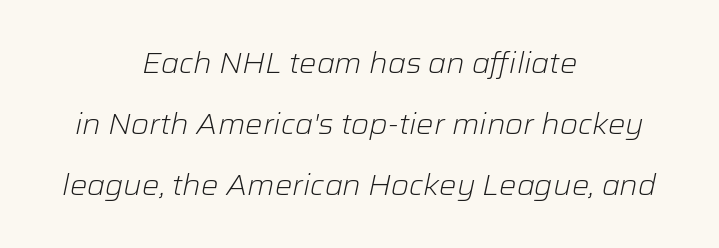
The image shows 29 px light type, italic (leaning right); set centered, loose line spacing (2.1x), normal letter spacing, not underlined; low stroke contrast and a medium x-height.
